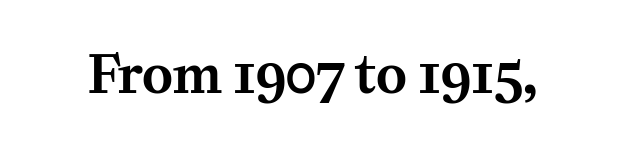
Q: Is the text italic (slanted)? A: No, it is upright.
Q: Is the typeface a serif or a sans-serif typeface? A: Serif.
Q: Is the text underlined? A: No.
Q: Is the spacing between letters normal or unusually wide? A: Normal.
Q: Width (condensed, normal, or wide)? A: Normal.
Q: Stroke contrast? A: Medium.
Q: x-height? A: Medium.
Q: Monospaced? A: No.
